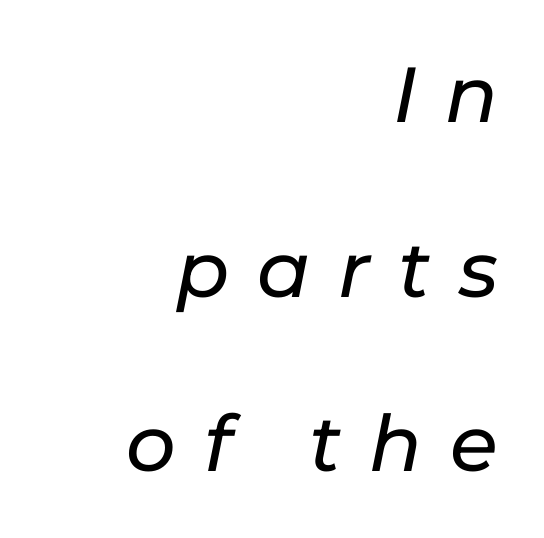
{"italic": "yes", "lean": "right", "slant_degrees": 11, "width": "normal", "stroke_contrast": "low", "x_height": "medium", "monospaced": "no", "underline": "no", "align": "right", "line_spacing": "loose", "line_spacing_ratio": 2.24, "letter_spacing": "wide", "letter_spacing_em": 0.36, "glyph_px": 78}
